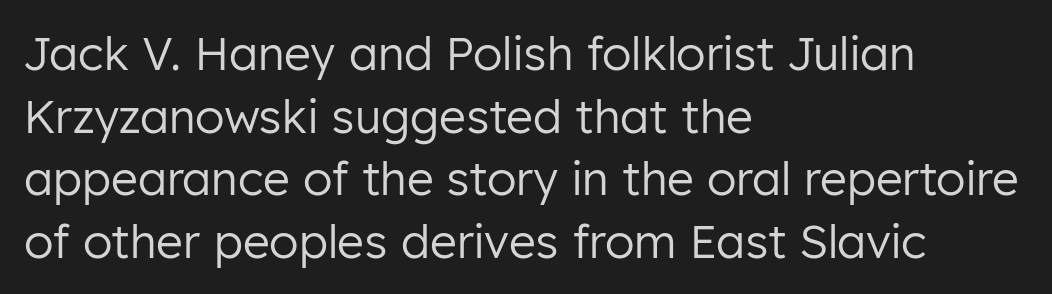
The image shows 46 px regular-weight sans-serif type, upright; set left-aligned, normal line spacing (1.36x), normal letter spacing, not underlined; low stroke contrast and a medium x-height.
